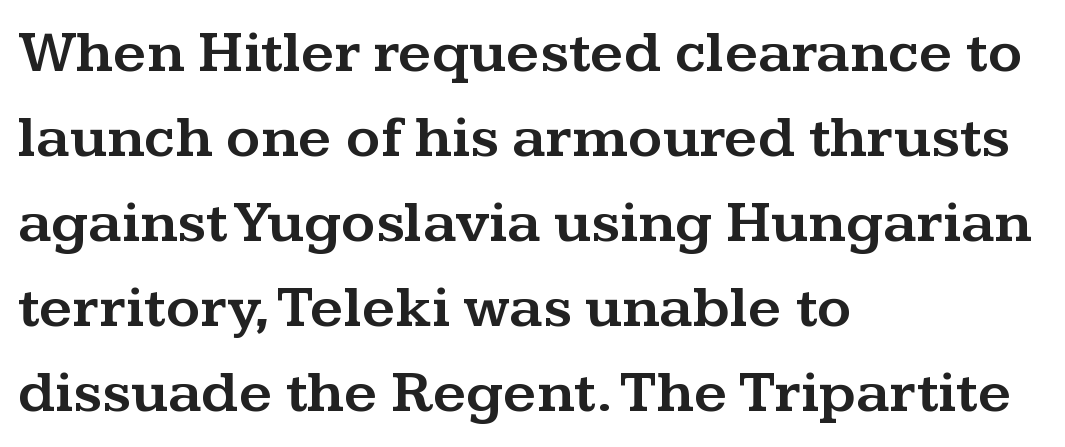
{"serif": "yes", "italic": "no", "width": "wide", "stroke_contrast": "medium", "x_height": "medium", "monospaced": "no", "underline": "no", "align": "left", "line_spacing": "normal", "line_spacing_ratio": 1.44, "letter_spacing": "normal", "letter_spacing_em": 0.0, "glyph_px": 59}
